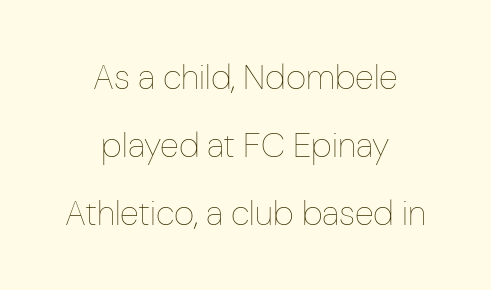
The image shows 35 px thin, condensed type, upright; set centered, loose line spacing (1.94x), normal letter spacing, not underlined; low stroke contrast and a medium x-height.
